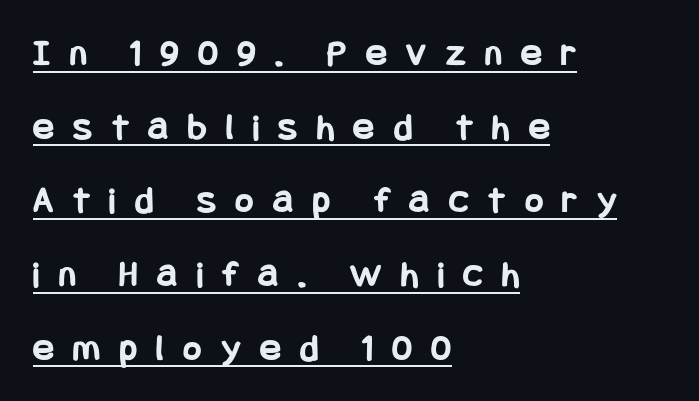
Q: Is the text bold? A: Yes.
Q: Is the text italic (slanted)? A: No, it is upright.
Q: Is the typeface a serif or a sans-serif typeface? A: Sans-serif.
Q: Is the text underlined? A: Yes.
Q: How is the paragraph aligned? A: Left-aligned.
Q: Is the spacing between letters normal or unusually wide? A: Unusually wide.
Q: Width (condensed, normal, or wide)? A: Condensed.
Q: Stroke contrast? A: Low.
Q: x-height? A: Large.
